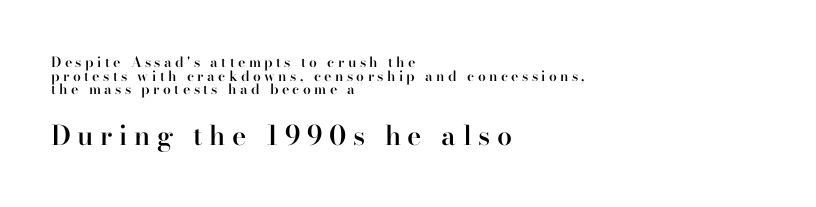
The space directly below the letters is spotless. The font is running at a semibold setting, under full bold. A typesetter would call this leading minimal, almost set solid. The composition opens small and finishes big.
